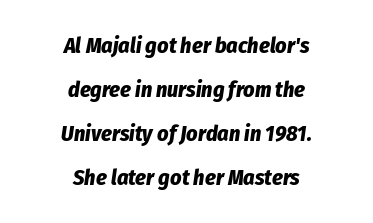
The image shows 22 px bold type, italic (leaning right); set centered, loose line spacing (2.0x), normal letter spacing, not underlined.
